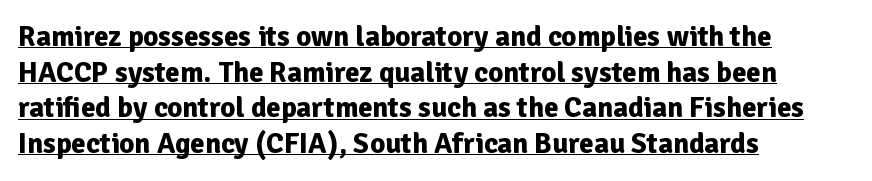
The image shows 29 px bold sans-serif type, upright; set left-aligned, line spacing 1.23x, normal letter spacing, underlined; low stroke contrast and a medium x-height.
